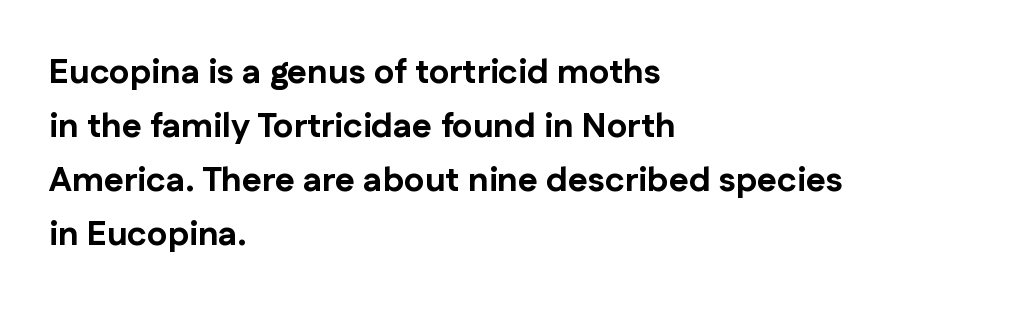
The image shows 34 px bold sans-serif type, upright; set left-aligned, normal line spacing (1.59x), normal letter spacing, not underlined; low stroke contrast and a medium x-height.
